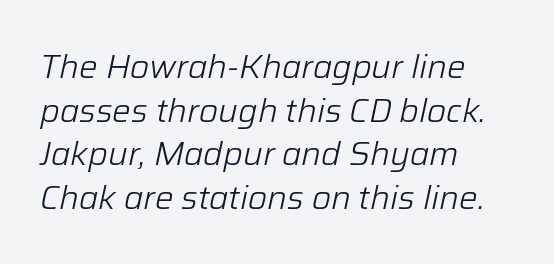
Q: Is the text bold? A: No.
Q: Is the text italic (slanted)? A: Yes, it leans right by about 12 degrees.
Q: Is the text underlined? A: No.
Q: How is the paragraph aligned? A: Left-aligned.
Q: Is the spacing between letters normal or unusually wide? A: Normal.
Q: Is the spacing between lines tight, normal or loose? A: Normal.
Q: Width (condensed, normal, or wide)? A: Normal.
Q: Stroke contrast? A: Low.
Q: x-height? A: Medium.
Q: Monospaced? A: No.
